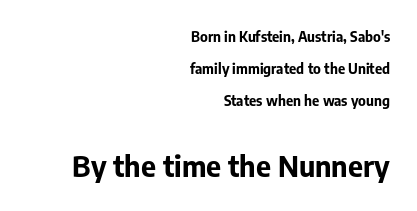
The image shows 29 px bold sans-serif type, upright; set right-aligned, loose line spacing (2.3x), normal letter spacing, not underlined; the second (bottom) block is 2.07x larger; low stroke contrast and a medium x-height.
